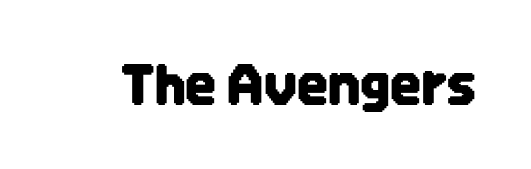
Q: Is the text italic (slanted)? A: No, it is upright.
Q: Is the typeface a serif or a sans-serif typeface? A: Sans-serif.
Q: Is the text underlined? A: No.
Q: Is the spacing between letters normal or unusually wide? A: Normal.
Q: Width (condensed, normal, or wide)? A: Condensed.
Q: Stroke contrast? A: Low.
Q: x-height? A: Large.
Q: Monospaced? A: No.
